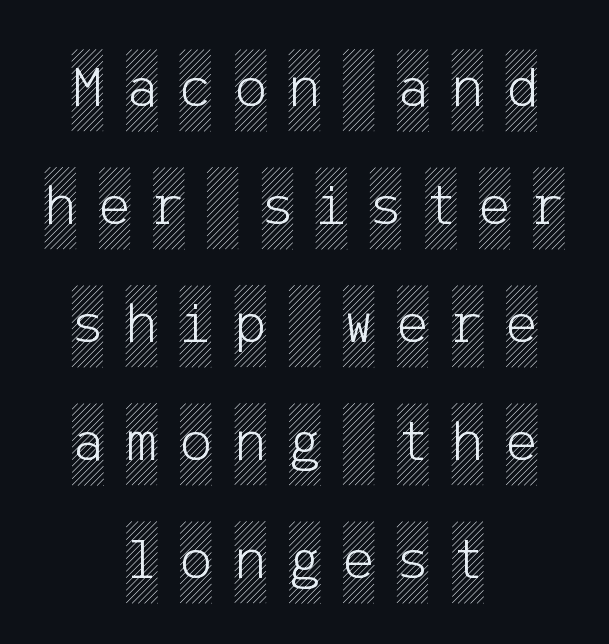
{"italic": "no", "width": "condensed", "x_height": "large", "underline": "no", "align": "center", "line_spacing": "loose", "line_spacing_ratio": 2.0, "letter_spacing": "wide", "letter_spacing_em": 0.39, "glyph_px": 59}
